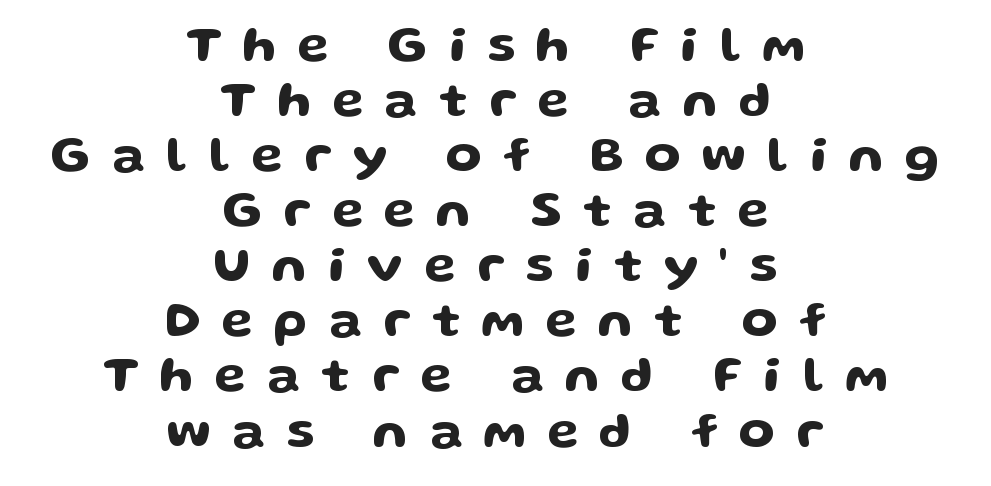
Line spacing here is tight. The letters stand straight up with perfectly vertical stems. The letters advance in unequal steps, a hallmark of proportional type. The letters carry no serifs — their stems end cleanly without finishing strokes. Does the copy run flush right? No — it is centered line by line.
